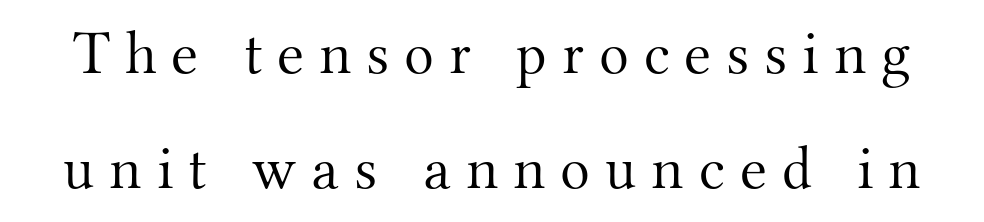
Quick note: underline off. The letters advance in unequal steps, a hallmark of proportional type. Notice how the stems are strictly vertical — no italics here. Here the glyphs are tracked loosely, breaking word shapes into spaced letters. Unbolded letterforms with no extra heft. You can tell from the footed stems that serif type was used.
